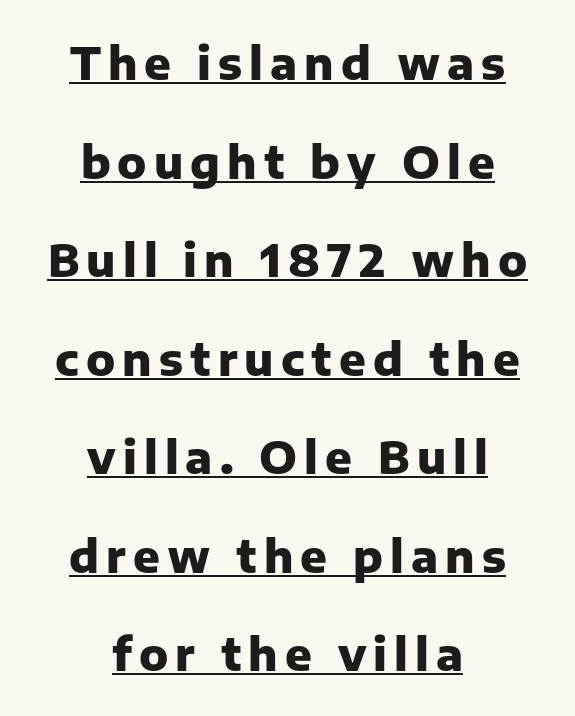
Q: Is the text bold? A: Yes.
Q: Is the text italic (slanted)? A: No, it is upright.
Q: Is the typeface a serif or a sans-serif typeface? A: Sans-serif.
Q: Is the text underlined? A: Yes.
Q: How is the paragraph aligned? A: Centered.
Q: Is the spacing between lines tight, normal or loose? A: Loose.
Q: Width (condensed, normal, or wide)? A: Normal.
Q: Stroke contrast? A: Low.
Q: x-height? A: Medium.
Q: Monospaced? A: No.
